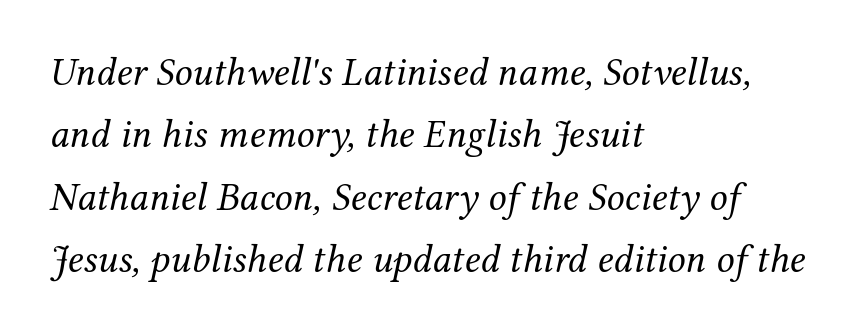
The image shows 40 px regular-weight serif type, italic (leaning right); set left-aligned, normal line spacing (1.56x), normal letter spacing, not underlined; medium stroke contrast and a medium x-height.
